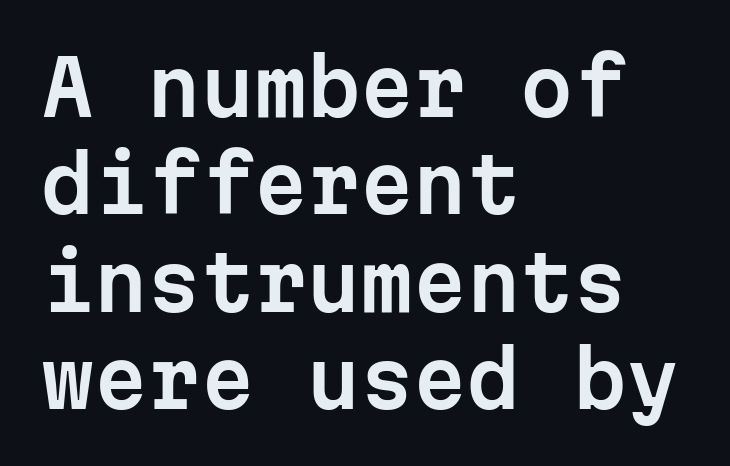
The image shows 76 px sans-serif type, upright, monospaced; set left-aligned, normal line spacing (1.28x), normal letter spacing, not underlined; low stroke contrast and a medium x-height.
